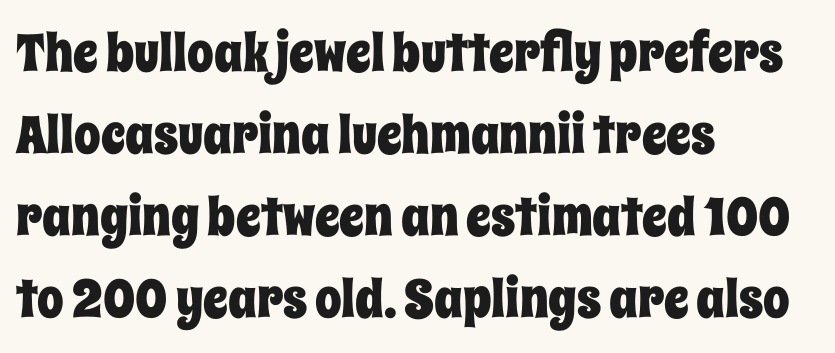
Q: Is the text italic (slanted)? A: No, it is upright.
Q: Is the text underlined? A: No.
Q: How is the paragraph aligned? A: Left-aligned.
Q: Is the spacing between letters normal or unusually wide? A: Normal.
Q: Is the spacing between lines tight, normal or loose? A: Normal.
Q: Width (condensed, normal, or wide)? A: Condensed.
Q: Stroke contrast? A: Low.
Q: x-height? A: Large.
Q: Monospaced? A: No.
